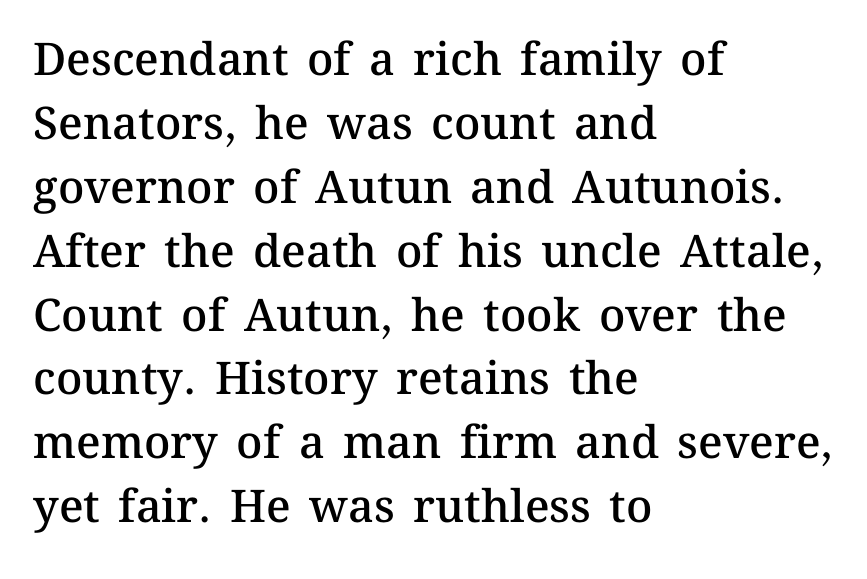
Q: Is the text bold? A: Semi-bold.
Q: Is the text italic (slanted)? A: No, it is upright.
Q: Is the text underlined? A: No.
Q: How is the paragraph aligned? A: Left-aligned.
Q: Is the spacing between letters normal or unusually wide? A: Normal.
Q: Is the spacing between lines tight, normal or loose? A: Normal.
Q: Width (condensed, normal, or wide)? A: Normal.
Q: Stroke contrast? A: Medium.
Q: x-height? A: Medium.
Q: Monospaced? A: No.
